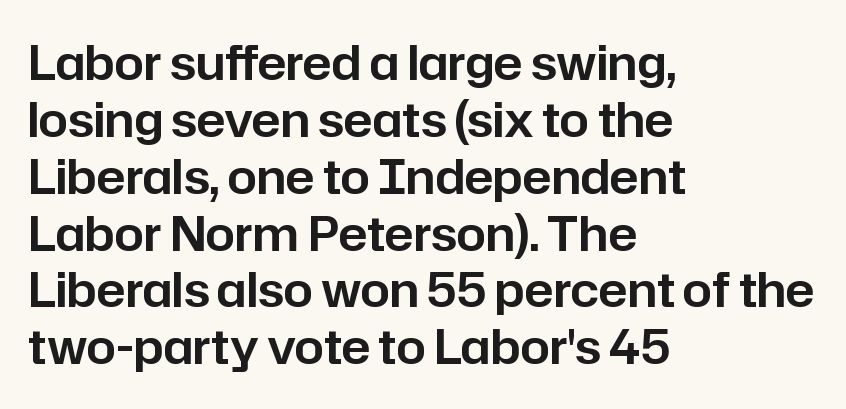
Q: Is the text italic (slanted)? A: No, it is upright.
Q: Is the typeface a serif or a sans-serif typeface? A: Sans-serif.
Q: Is the text underlined? A: No.
Q: How is the paragraph aligned? A: Left-aligned.
Q: Is the spacing between letters normal or unusually wide? A: Normal.
Q: Width (condensed, normal, or wide)? A: Normal.
Q: Stroke contrast? A: Low.
Q: x-height? A: Medium.
Q: Monospaced? A: No.
